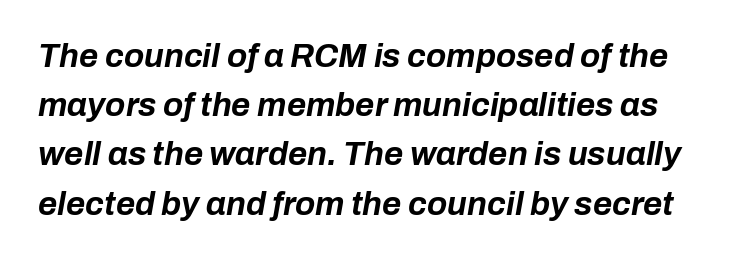
Type without underlining. Is there much room between lines? A standard amount, neither cramped nor airy. How are the letters spaced? Ordinarily, with no added tracking. This sample uses an oblique cut, with every glyph tilted off the vertical.
